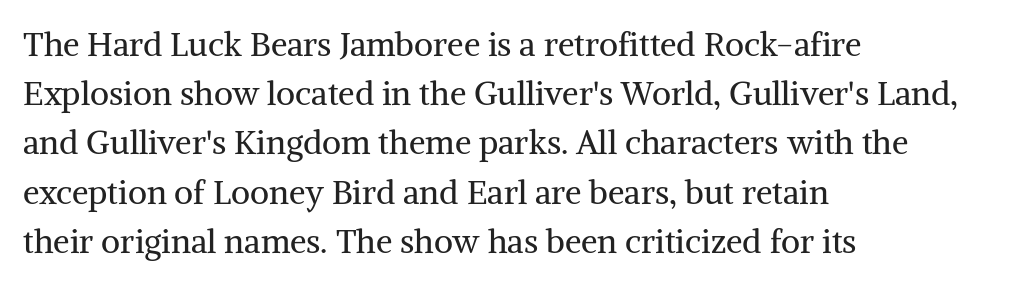
The image shows 33 px regular-weight serif type, upright; set left-aligned, normal line spacing (1.49x), normal letter spacing, not underlined; medium stroke contrast and a medium x-height.
